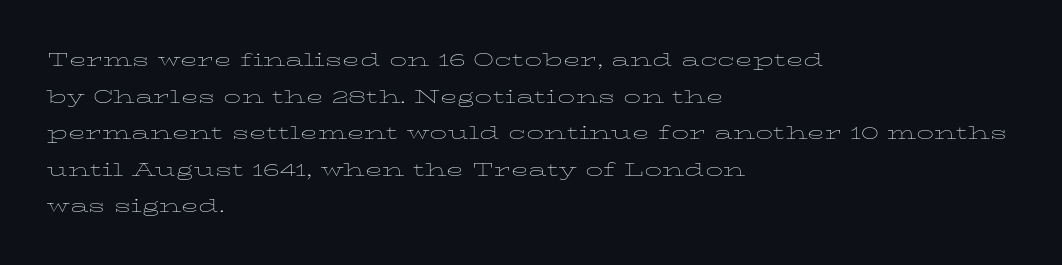
The image shows 23 px text type, upright; set left-aligned, normal line spacing (1.59x), normal letter spacing, not underlined.
